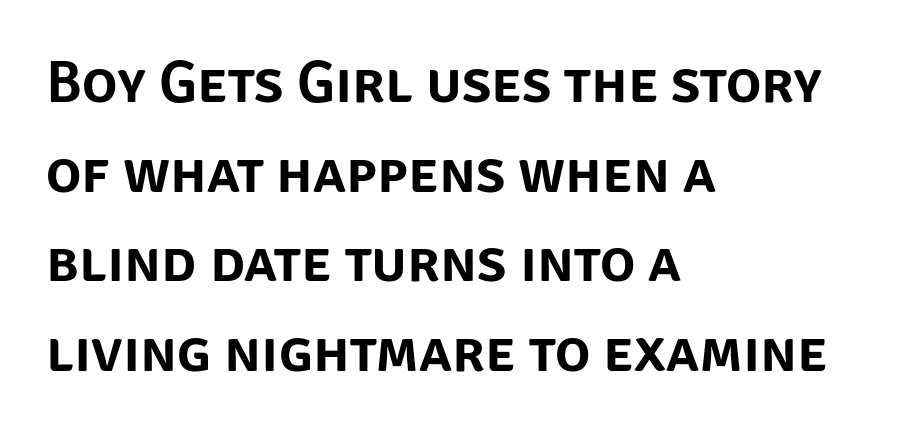
{"serif": "no", "italic": "no", "width": "normal", "stroke_contrast": "low", "x_height": "large", "monospaced": "no", "underline": "no", "align": "left", "line_spacing": "normal", "line_spacing_ratio": 1.52, "letter_spacing": "normal", "letter_spacing_em": 0.0, "glyph_px": 59}
